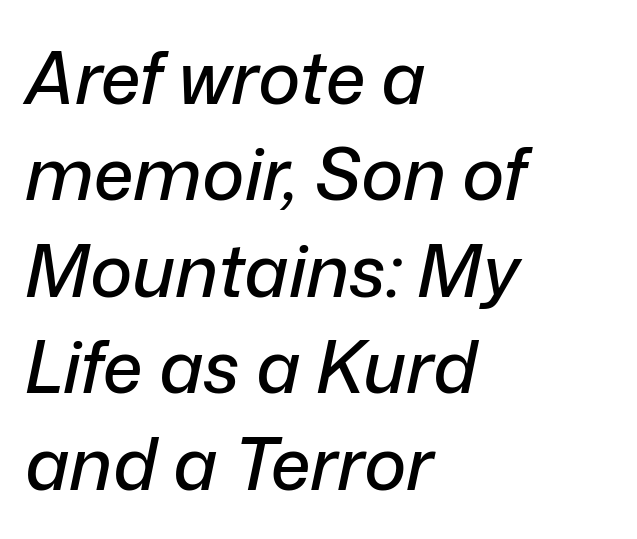
{"italic": "yes", "lean": "right", "slant_degrees": 12, "width": "normal", "stroke_contrast": "low", "x_height": "medium", "monospaced": "no", "underline": "no", "align": "left", "line_spacing": "normal", "line_spacing_ratio": 1.34, "letter_spacing": "normal", "letter_spacing_em": 0.0, "glyph_px": 72}
